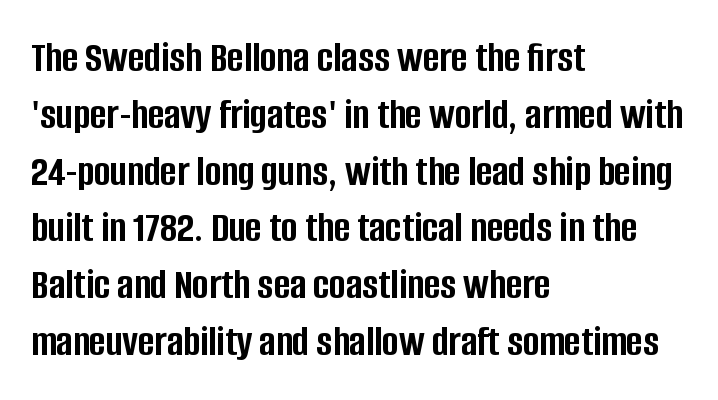
The image shows 44 px semibold, condensed sans-serif type, upright; set left-aligned, normal line spacing (1.29x), normal letter spacing, not underlined; low stroke contrast and a large x-height.
